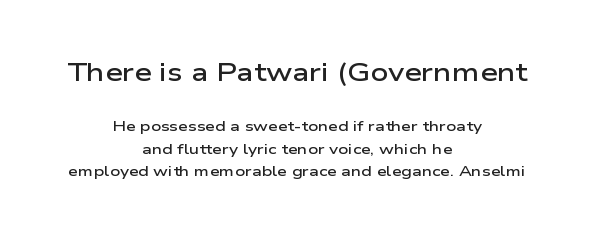
Q: Is the text bold? A: Semi-bold.
Q: Is the text italic (slanted)? A: No, it is upright.
Q: Is the text underlined? A: No.
Q: How is the paragraph aligned? A: Centered.
Q: Is the spacing between letters normal or unusually wide? A: Normal.
Q: Is the spacing between lines tight, normal or loose? A: Normal.
Q: Which block of text is set in a larger size, the first (top) or the second (bottom)? A: The first (top) one.
